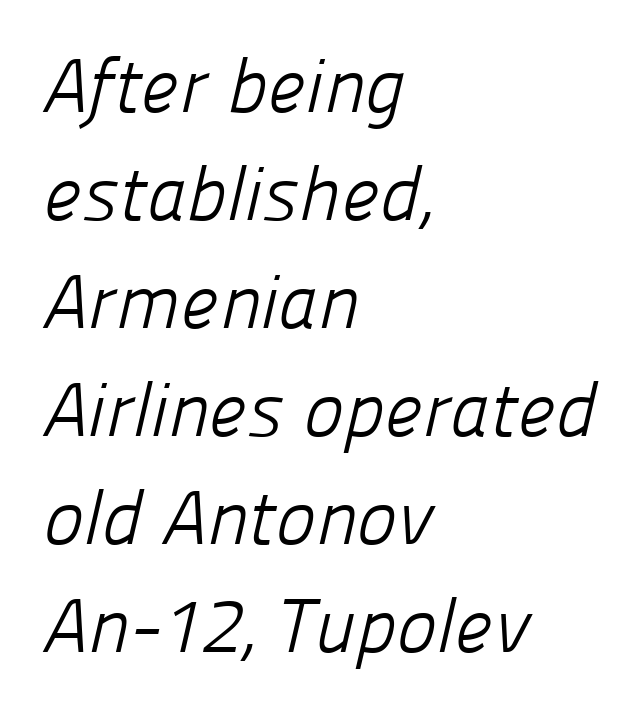
The image shows 76 px light sans-serif type; set left-aligned, normal line spacing (1.42x), normal letter spacing, not underlined; low stroke contrast and a medium x-height.
